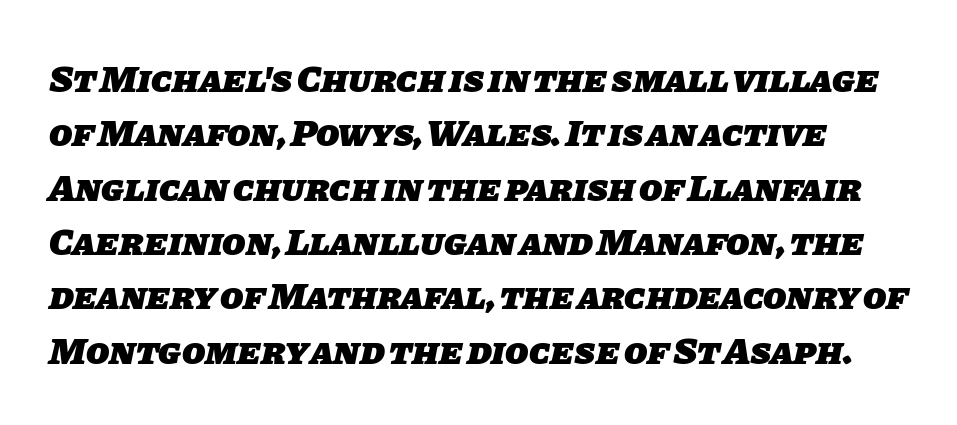
The image shows 38 px heavy type; set normal line spacing (1.43x), normal letter spacing, not underlined; low stroke contrast and a large x-height.
